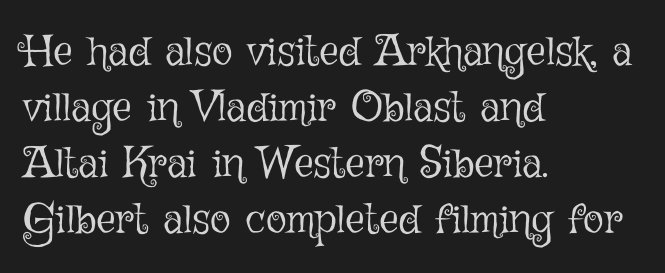
The image shows 43 px light type, upright; set left-aligned, normal line spacing (1.3x), normal letter spacing, not underlined; low stroke contrast and a medium x-height.
